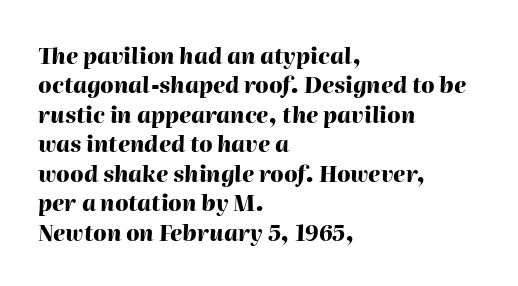
{"italic": "yes", "lean": "right", "slant_degrees": 2, "bold": "yes", "underline": "no", "align": "left", "line_spacing": "normal", "line_spacing_ratio": 1.34, "letter_spacing": "normal", "letter_spacing_em": 0.0, "glyph_px": 22}
